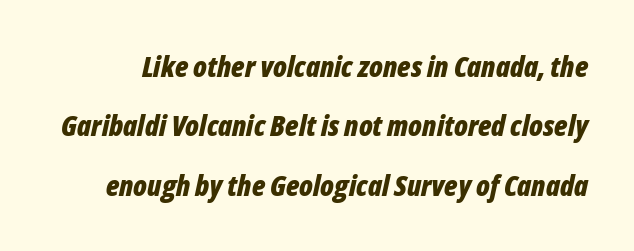
The image shows 29 px bold, condensed type, italic (leaning right); set loose line spacing (2.05x), normal letter spacing, not underlined; low stroke contrast and a medium x-height.
